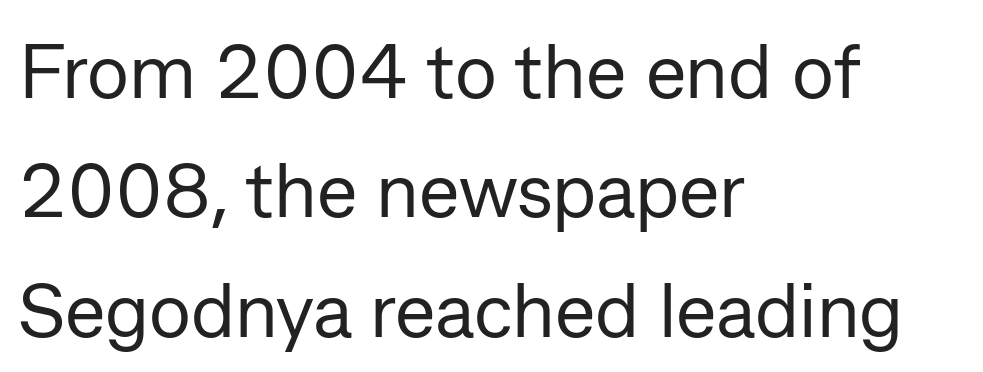
Horizontal bands of white between lines are of average thickness. Type without underlining. You can tell from the bare stems that sans-serif type was used. Words appear dense and cohesive because spacing is normal. The letterforms sit at book weight or below. Is the block centered? No — it sits flush against the left margin.
